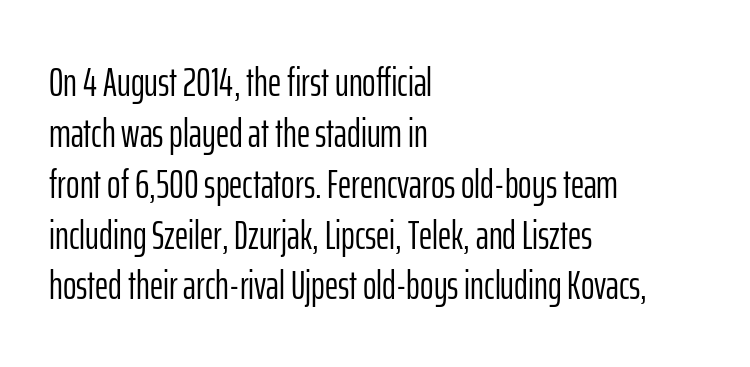
Q: Is the text bold? A: No.
Q: Is the text italic (slanted)? A: No, it is upright.
Q: Is the typeface a serif or a sans-serif typeface? A: Sans-serif.
Q: Is the text underlined? A: No.
Q: How is the paragraph aligned? A: Left-aligned.
Q: Is the spacing between letters normal or unusually wide? A: Normal.
Q: Width (condensed, normal, or wide)? A: Condensed.
Q: Stroke contrast? A: Low.
Q: x-height? A: Medium.
Q: Monospaced? A: No.
